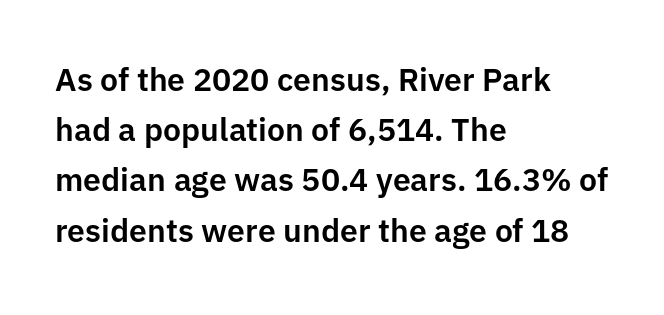
The image shows 32 px sans-serif type, upright; set left-aligned, normal line spacing (1.57x), normal letter spacing, not underlined; low stroke contrast and a medium x-height.
